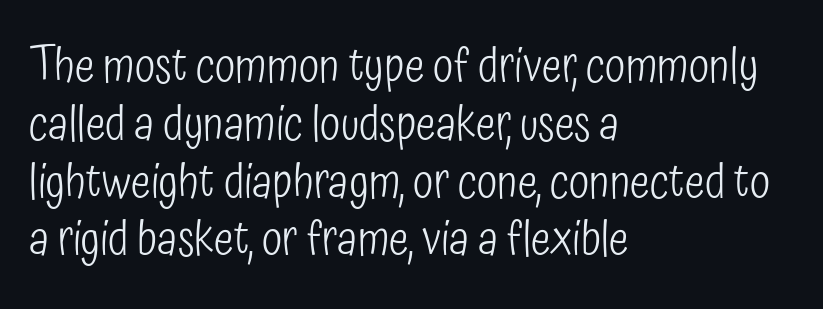
Q: Is the text bold? A: No.
Q: Is the text italic (slanted)? A: No, it is upright.
Q: Is the typeface a serif or a sans-serif typeface? A: Sans-serif.
Q: Is the text underlined? A: No.
Q: How is the paragraph aligned? A: Left-aligned.
Q: Is the spacing between letters normal or unusually wide? A: Normal.
Q: Width (condensed, normal, or wide)? A: Condensed.
Q: Stroke contrast? A: Low.
Q: x-height? A: Medium.
Q: Monospaced? A: No.
